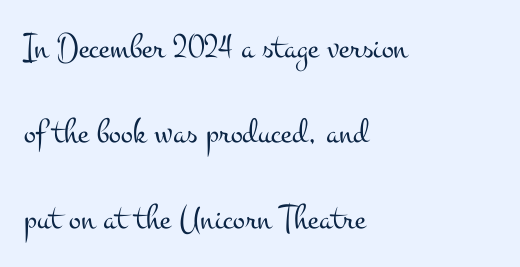
Q: Is the text bold? A: No.
Q: Is the text italic (slanted)? A: Yes.
Q: Is the typeface a serif or a sans-serif typeface? A: Serif.
Q: Is the text underlined? A: No.
Q: How is the paragraph aligned? A: Left-aligned.
Q: Is the spacing between letters normal or unusually wide? A: Normal.
Q: Is the spacing between lines tight, normal or loose? A: Loose.
Q: Width (condensed, normal, or wide)? A: Wide.
Q: Stroke contrast? A: Medium.
Q: x-height? A: Small.
Q: Monospaced? A: No.
